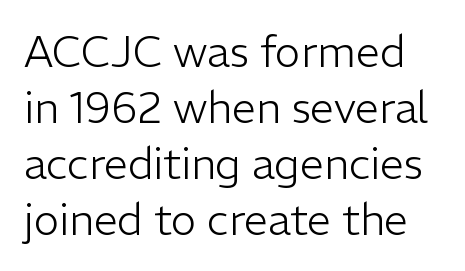
{"serif": "no", "italic": "no", "bold": "no", "weight": "light", "width": "normal", "stroke_contrast": "low", "x_height": "medium", "monospaced": "no", "underline": "no", "line_spacing": "normal", "line_spacing_ratio": 1.3, "letter_spacing": "normal", "letter_spacing_em": 0.0, "glyph_px": 43}
